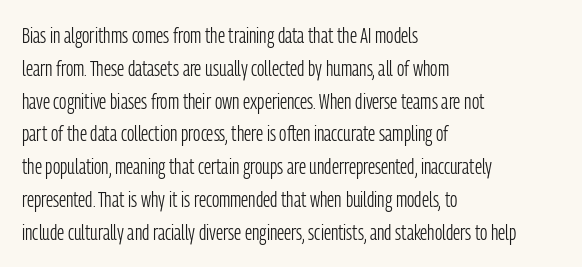
Upright lettering throughout. The rows are spaced the way most documents space them. These lines stack with their left ends in a neat column. The space beneath each line is pristine and unruled. This sample uses plain, unmodified letter spacing. Stem width sits at or under what a default text font uses.
